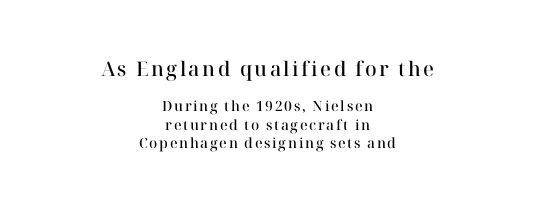
{"italic": "no", "bold": "semi", "underline": "no", "align": "center", "line_spacing": "normal", "line_spacing_ratio": 1.32, "larger_block": "first", "size_ratio": 1.43, "glyph_px": 20}
